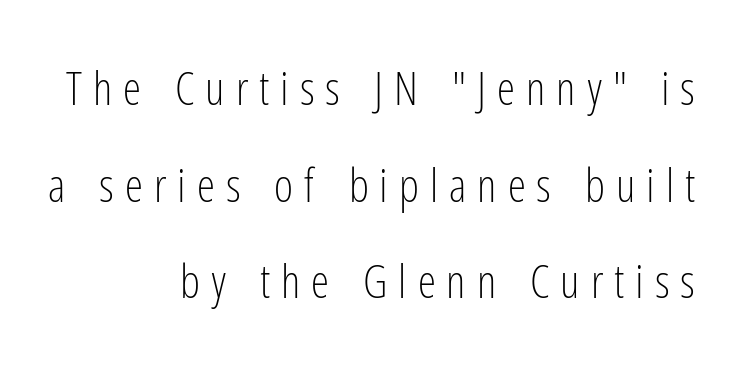
Q: Is the text bold? A: No.
Q: Is the text italic (slanted)? A: No, it is upright.
Q: Is the typeface a serif or a sans-serif typeface? A: Sans-serif.
Q: Is the text underlined? A: No.
Q: How is the paragraph aligned? A: Right-aligned.
Q: Is the spacing between letters normal or unusually wide? A: Unusually wide.
Q: Is the spacing between lines tight, normal or loose? A: Loose.
Q: Width (condensed, normal, or wide)? A: Condensed.
Q: Stroke contrast? A: Low.
Q: x-height? A: Medium.
Q: Monospaced? A: No.
